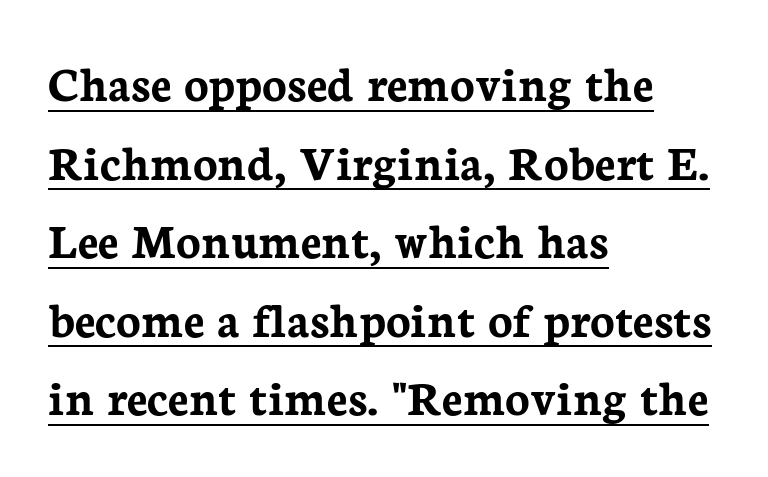
This sample has the flowing, uneven cadence of proportional lettering. Summary of vertical rhythm: regular, with standard interline spacing. Is the block centered? No — it sits flush against the left margin. The sample's only ornament is a line tracing under the words. Check where the strokes stop: tiny serifs finish them off.
